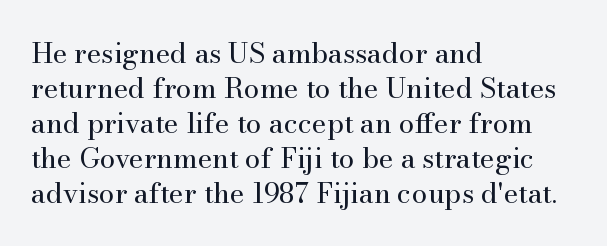
The image shows 28 px regular-weight serif type, upright; set left-aligned, normal line spacing (1.25x), normal letter spacing, not underlined; medium stroke contrast and a small x-height.
